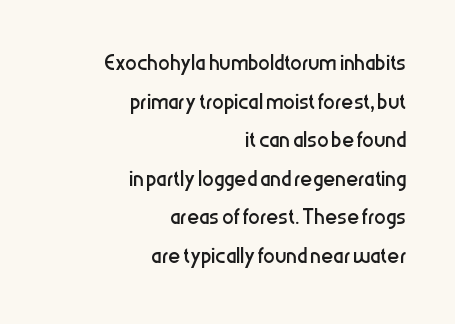
The image shows 29 px regular-weight, condensed sans-serif type, upright; set right-aligned, normal line spacing (1.33x), normal letter spacing, not underlined; low stroke contrast and a medium x-height.
